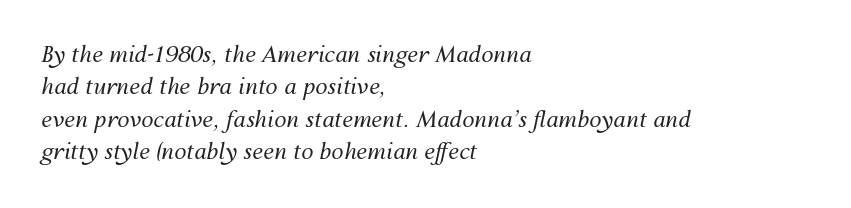
{"italic": "yes", "lean": "right", "slant_degrees": 12, "bold": "no", "underline": "no", "align": "left", "line_spacing": "normal", "line_spacing_ratio": 1.47, "letter_spacing": "normal", "letter_spacing_em": 0.0, "glyph_px": 22}
